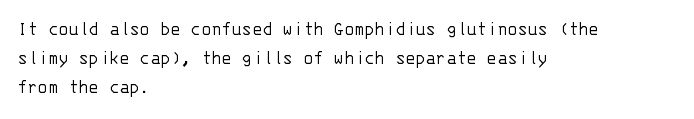
{"italic": "no", "bold": "no", "underline": "no", "align": "left", "line_spacing": "normal", "line_spacing_ratio": 1.39, "letter_spacing": "normal", "letter_spacing_em": 0.0, "glyph_px": 21}
